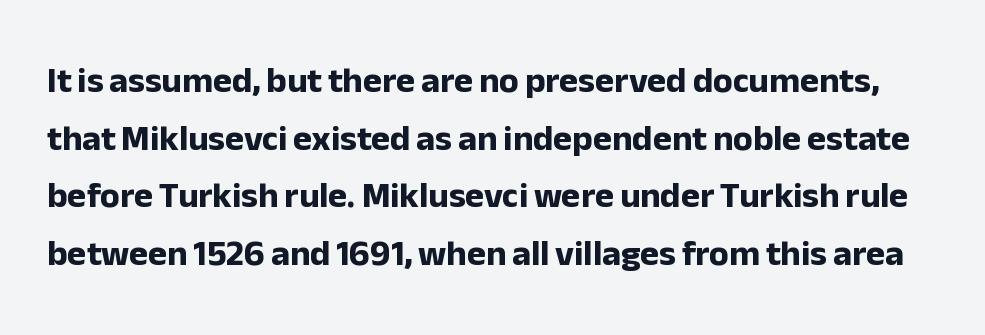
Q: Is the text bold? A: Yes.
Q: Is the text italic (slanted)? A: No, it is upright.
Q: Is the typeface a serif or a sans-serif typeface? A: Sans-serif.
Q: Is the text underlined? A: No.
Q: Is the spacing between letters normal or unusually wide? A: Normal.
Q: Is the spacing between lines tight, normal or loose? A: Normal.
Q: Width (condensed, normal, or wide)? A: Normal.
Q: Stroke contrast? A: Low.
Q: x-height? A: Medium.
Q: Monospaced? A: No.
